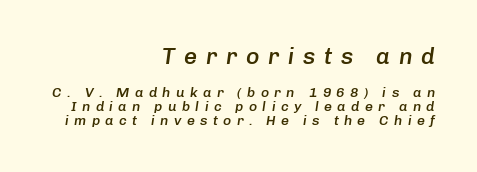
The passage shown begins with its larger block and ends with its smaller one. The typesetting leans somewhat heavy: a semibold. Right-aligned paragraph, ragged on the left. Underlining? Definitely not there. Between one letter and the next there's a generous, obvious gap. These lines were composed using italics.
